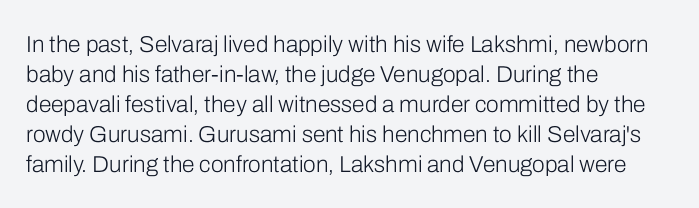
The lines are quadded left. The font sits on the lighter half of the weight spectrum, regular included. Tracking here is standard; glyphs follow each other at the usual distance. Italic? Not at all — the glyphs are vertical. Rule under the text: the space is simply empty.
